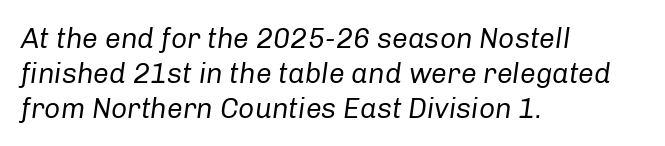
{"italic": "yes", "lean": "right", "slant_degrees": 8, "bold": "no", "weight": "regular", "width": "normal", "stroke_contrast": "low", "x_height": "medium", "monospaced": "no", "underline": "no", "align": "left", "line_spacing": "normal", "line_spacing_ratio": 1.25, "letter_spacing": "normal", "letter_spacing_em": 0.0, "glyph_px": 28}
